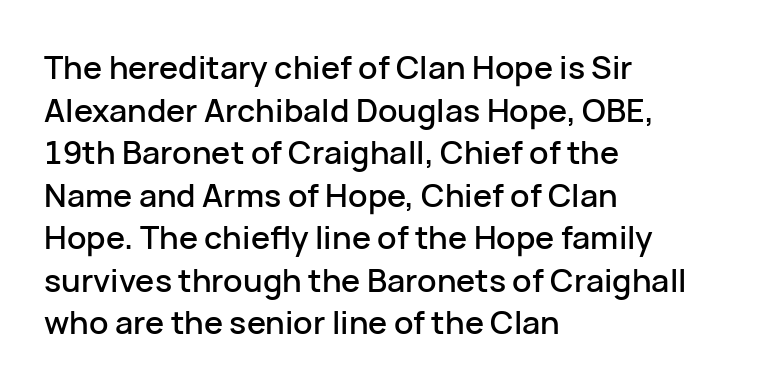
Q: Is the text italic (slanted)? A: No, it is upright.
Q: Is the typeface a serif or a sans-serif typeface? A: Sans-serif.
Q: Is the text underlined? A: No.
Q: How is the paragraph aligned? A: Left-aligned.
Q: Is the spacing between letters normal or unusually wide? A: Normal.
Q: Is the spacing between lines tight, normal or loose? A: Normal.
Q: Width (condensed, normal, or wide)? A: Normal.
Q: Stroke contrast? A: Low.
Q: x-height? A: Medium.
Q: Monospaced? A: No.
